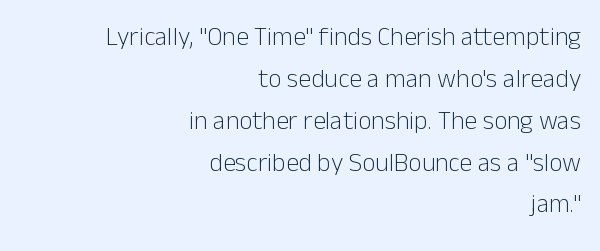
The image shows 26 px text type, upright; set right-aligned, normal line spacing (1.61x), normal letter spacing, not underlined.
